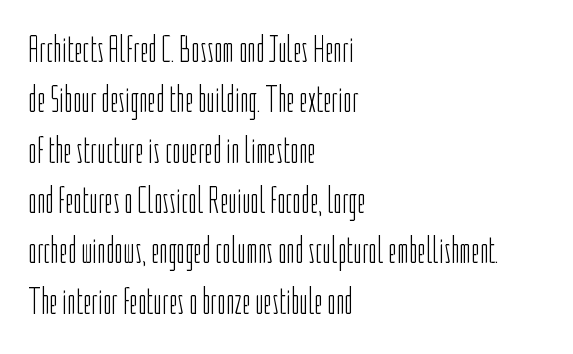
{"serif": "no", "italic": "no", "bold": "no", "weight": "light", "width": "condensed", "stroke_contrast": "low", "x_height": "medium", "monospaced": "no", "underline": "no", "align": "left", "line_spacing": "normal", "line_spacing_ratio": 1.36, "letter_spacing": "normal", "letter_spacing_em": 0.0, "glyph_px": 37}
